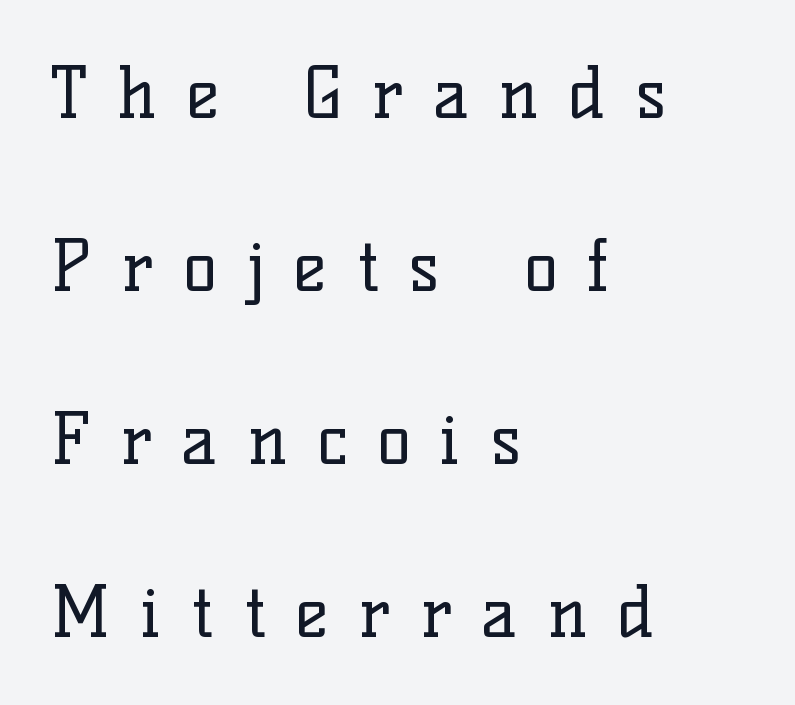
Check where the strokes stop: tiny serifs finish them off. The baseline area is clear. This is not heavy type; no bold has been used. The tracking jumps out immediately: characters are airy and widely separated. Is the block centered? No — it sits flush against the left margin.
